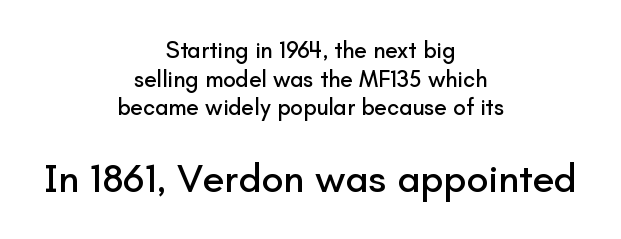
{"serif": "no", "italic": "no", "width": "normal", "stroke_contrast": "low", "x_height": "small", "monospaced": "no", "underline": "no", "align": "center", "line_spacing_ratio": 1.24, "letter_spacing": "normal", "letter_spacing_em": 0.0, "larger_block": "second", "size_ratio": 1.74, "glyph_px": 40}
